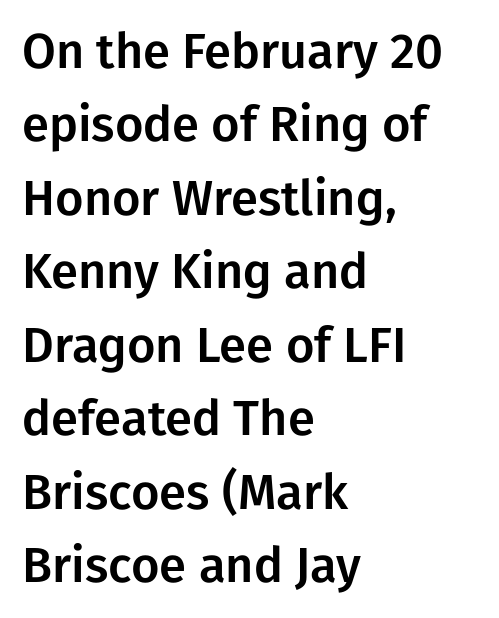
The image shows 49 px sans-serif type, upright; set left-aligned, normal line spacing (1.5x), normal letter spacing, not underlined; low stroke contrast and a medium x-height.
